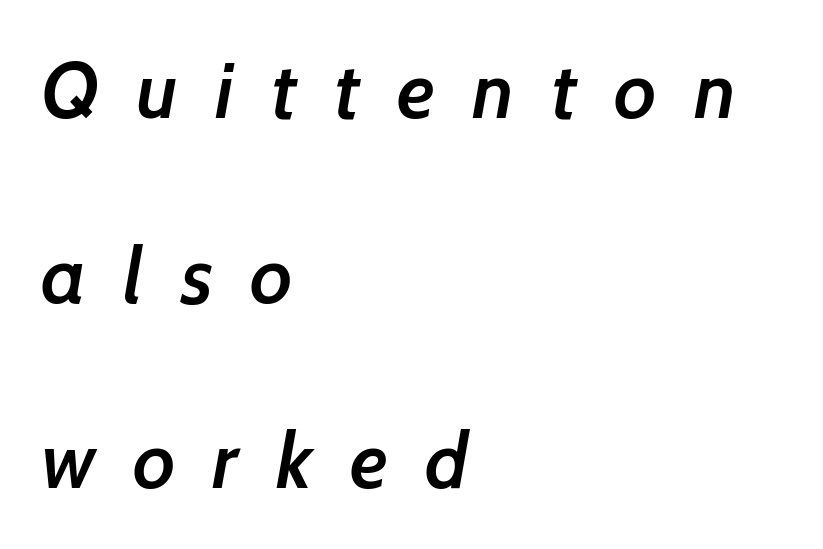
{"serif": "no", "bold": "semi", "weight": "semibold", "width": "normal", "stroke_contrast": "low", "x_height": "medium", "monospaced": "no", "underline": "no", "align": "left", "line_spacing": "loose", "line_spacing_ratio": 2.34, "letter_spacing": "wide", "letter_spacing_em": 0.47, "glyph_px": 79}
